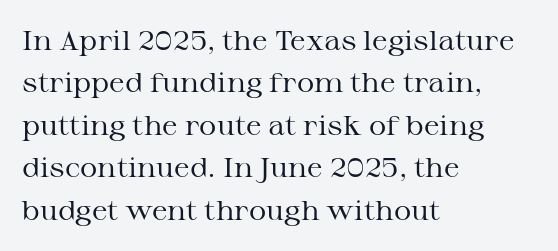
The image shows 27 px text type, upright; set left-aligned, normal line spacing (1.57x), normal letter spacing, not underlined.
